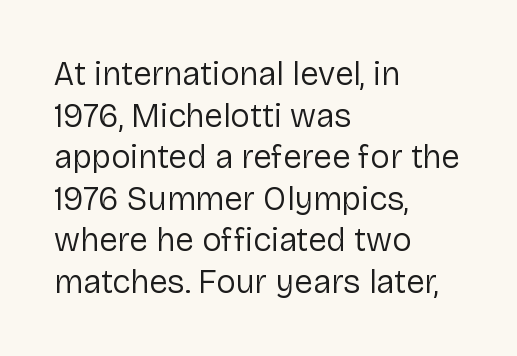
The image shows 33 px regular-weight sans-serif type, upright; set left-aligned, normal line spacing (1.26x), normal letter spacing, not underlined; low stroke contrast and a medium x-height.
